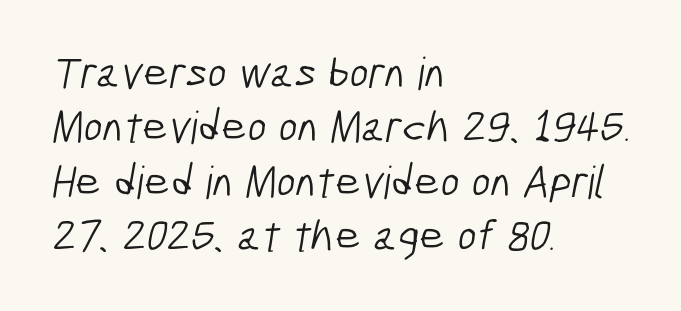
{"serif": "no", "bold": "no", "weight": "light", "width": "condensed", "stroke_contrast": "low", "x_height": "medium", "monospaced": "no", "underline": "no", "align": "left", "line_spacing_ratio": 1.21, "letter_spacing": "normal", "letter_spacing_em": 0.0, "glyph_px": 45}
